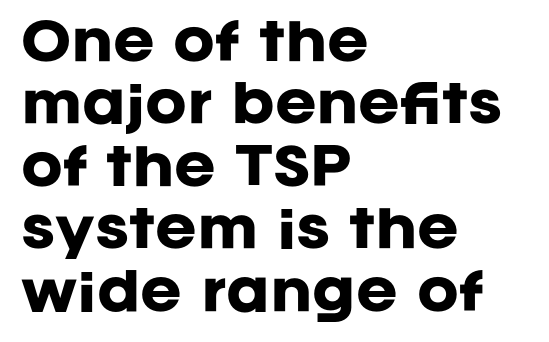
Q: Is the text bold? A: Yes.
Q: Is the text italic (slanted)? A: No, it is upright.
Q: Is the typeface a serif or a sans-serif typeface? A: Sans-serif.
Q: Is the text underlined? A: No.
Q: How is the paragraph aligned? A: Left-aligned.
Q: Is the spacing between letters normal or unusually wide? A: Normal.
Q: Is the spacing between lines tight, normal or loose? A: Normal.
Q: Width (condensed, normal, or wide)? A: Normal.
Q: Stroke contrast? A: Low.
Q: x-height? A: Large.
Q: Monospaced? A: No.
